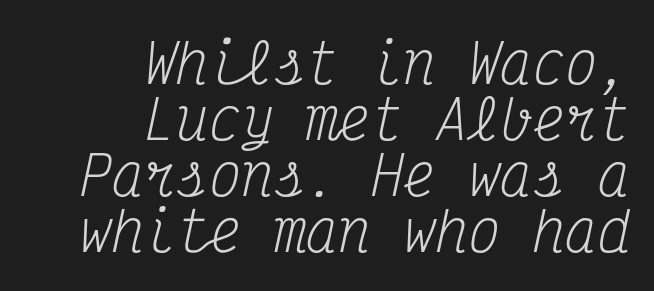
{"serif": "yes", "italic": "yes", "lean": "right", "slant_degrees": 12, "bold": "no", "weight": "regular", "width": "condensed", "stroke_contrast": "medium", "x_height": "medium", "monospaced": "yes", "underline": "no", "align": "right", "line_spacing": "tight", "line_spacing_ratio": 1.04, "letter_spacing": "normal", "letter_spacing_em": 0.0, "glyph_px": 54}
